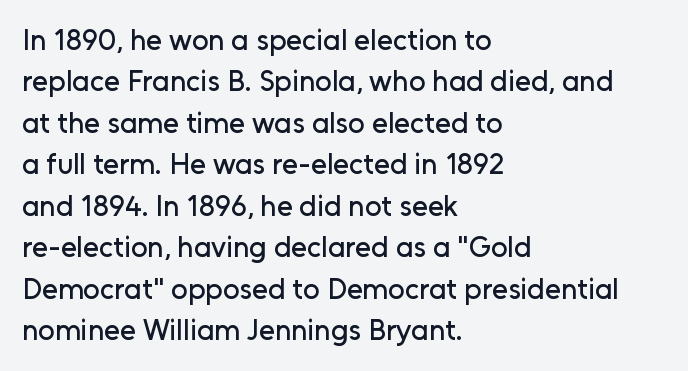
The image shows 29 px sans-serif type, upright; set left-aligned, normal line spacing (1.43x), normal letter spacing, not underlined; low stroke contrast and a medium x-height.
